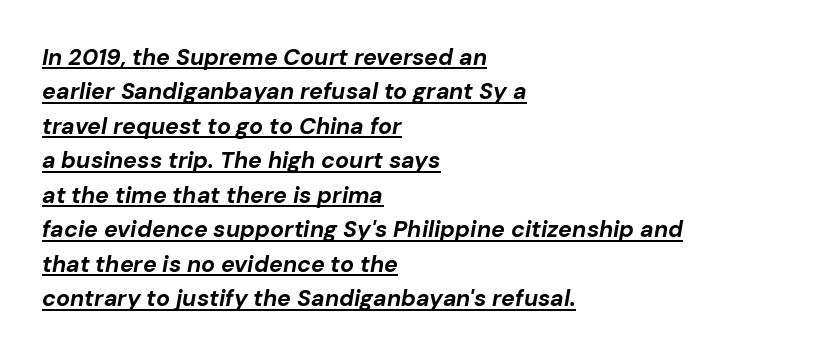
The glyphs have the mass of a bold cut. Honestly, the row spacing looks completely unremarkable. Glance below the letters and you will spot a drawn line. The typography opts for an oblique posture over an upright one. Notice how the passage keeps a crisp vertical edge on the left only. The line texture is even and compact thanks to regular tracking.
